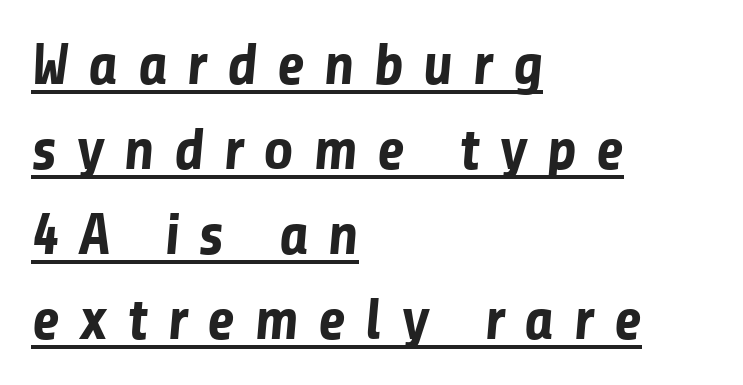
The image shows 59 px bold sans-serif type; set left-aligned, normal line spacing (1.44x), unusually wide letter spacing (+0.32 em), underlined; low stroke contrast and a medium x-height.
